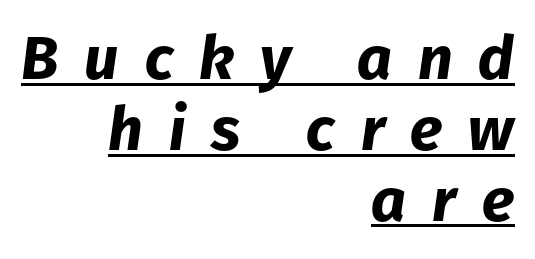
Notice how thick the strokes are: this is what a full bold looks like. Is this a fixed-width face? No — the glyphs have proportional, varying widths. Quick note: underline on. Between one letter and the next there's a generous, obvious gap. In CSS terms this would be text-align: right. The specimen reads as italic at a glance.
